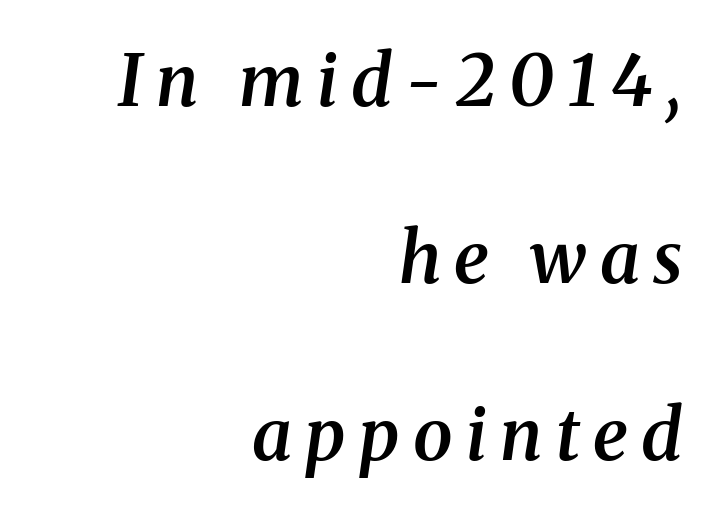
Every letter is mildly thick-stroked: semibold rather than bold. Each letter's strokes conclude with small projecting serifs. An italicized treatment has been applied to the whole sample. These lines are set flush right with a ragged left edge. The line-height multiplier appears high, well above default.
